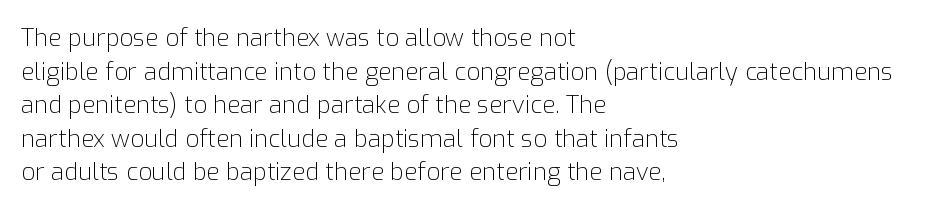
{"italic": "no", "bold": "no", "underline": "no", "align": "left", "line_spacing": "normal", "line_spacing_ratio": 1.4, "letter_spacing": "normal", "letter_spacing_em": 0.0, "glyph_px": 24}
